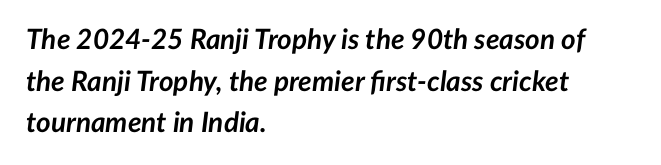
The image shows 28 px semibold type, italic (leaning right); set left-aligned, normal line spacing (1.49x), normal letter spacing, not underlined; low stroke contrast and a medium x-height.
